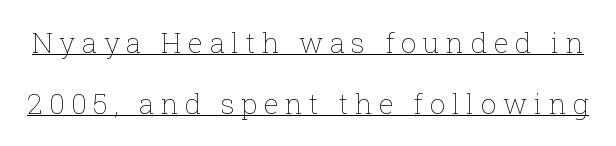
{"italic": "no", "bold": "no", "weight": "thin", "width": "normal", "stroke_contrast": "low", "x_height": "medium", "monospaced": "no", "underline": "yes", "line_spacing": "loose", "line_spacing_ratio": 2.18, "letter_spacing": "wide", "letter_spacing_em": 0.23, "glyph_px": 28}
